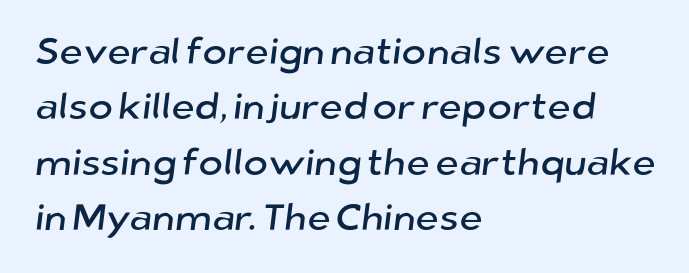
Q: Is the typeface a serif or a sans-serif typeface? A: Sans-serif.
Q: Is the text underlined? A: No.
Q: How is the paragraph aligned? A: Left-aligned.
Q: Is the spacing between letters normal or unusually wide? A: Normal.
Q: Is the spacing between lines tight, normal or loose? A: Normal.
Q: Width (condensed, normal, or wide)? A: Normal.
Q: Stroke contrast? A: Low.
Q: x-height? A: Medium.
Q: Monospaced? A: No.
